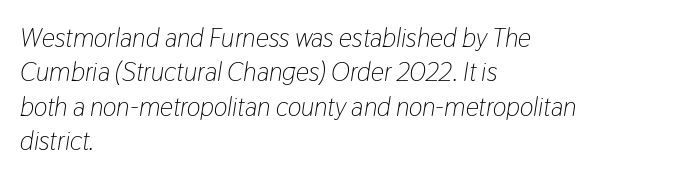
An italicized treatment has been applied to the whole sample. Baseline-to-baseline distance is the conventional proportion of letter height. The baseline area is clear. Horizontal alignment here is leftward, the default for most running prose. On a weight scale, this lands at 450 or below.
